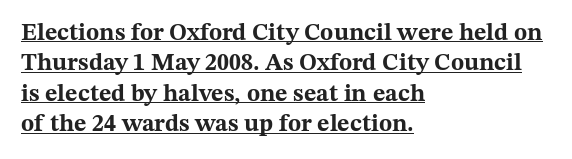
The image shows 24 px bold type, upright; set left-aligned, normal line spacing (1.27x), normal letter spacing, underlined.
